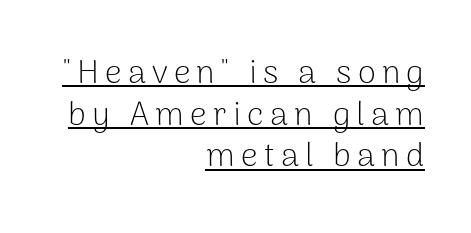
Q: Is the text bold? A: No.
Q: Is the text italic (slanted)? A: No, it is upright.
Q: Is the typeface a serif or a sans-serif typeface? A: Sans-serif.
Q: Is the text underlined? A: Yes.
Q: How is the paragraph aligned? A: Right-aligned.
Q: Is the spacing between lines tight, normal or loose? A: Normal.
Q: Width (condensed, normal, or wide)? A: Normal.
Q: Stroke contrast? A: Low.
Q: x-height? A: Medium.
Q: Monospaced? A: No.
